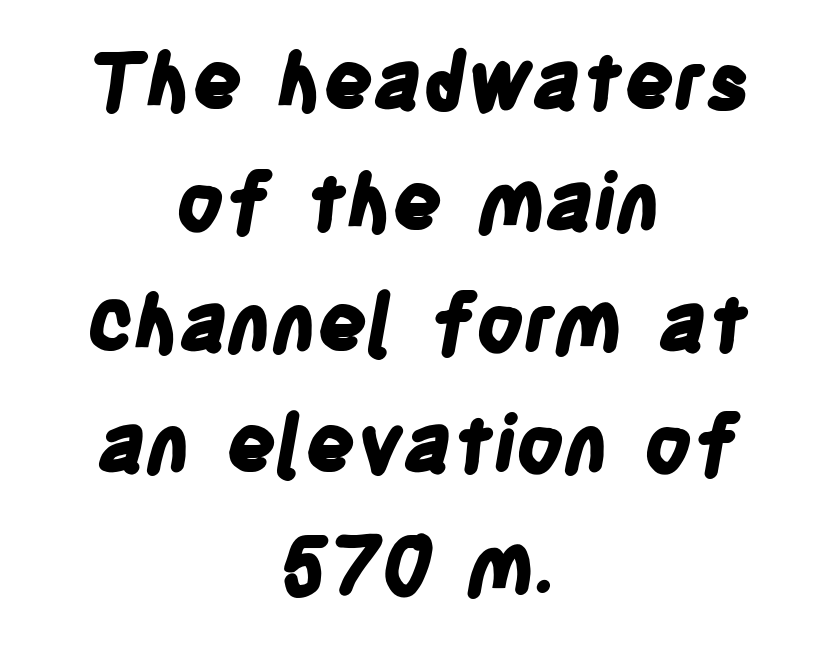
Note the varied advance widths — an 'i' is clearly narrower than an 'm'. Does the leading feel generous? No, just average. Where is the straight margin? There isn't one; the lines are centered. The glyphs in this specimen are sans serif. Nobody touched the tracking dial on this one.
